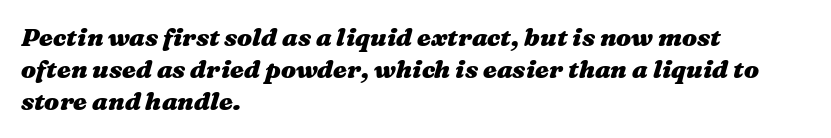
How are the letters spaced? Ordinarily, with no added tracking. The passage shown leans; its letterforms are oblique. The lines are quadded left. The typesetting leans heavy: a genuine bold. Just letters on the line, the space beneath them empty.
